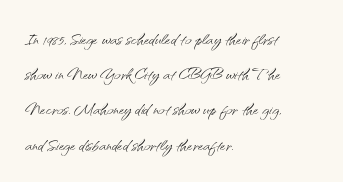
The image shows 23 px text type; set left-aligned, normal line spacing (1.53x), normal letter spacing, not underlined.
